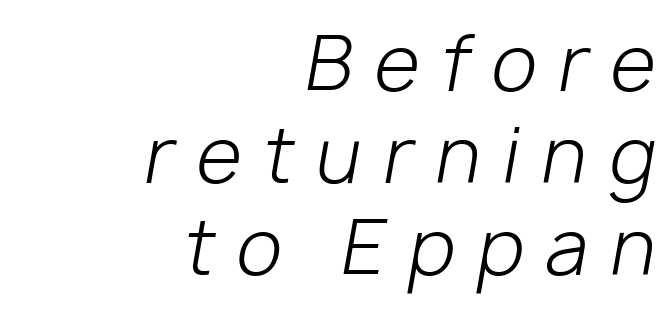
Compared with ordinary roman type, these characters are visibly tilted. The passage shown is not bold in any degree. Visually the block forms a straight wall on the right and a jagged coastline on the left. Only glyphs here, with clear space below each row. Each letter keeps its own natural width here, so spacing adapts to shape.
